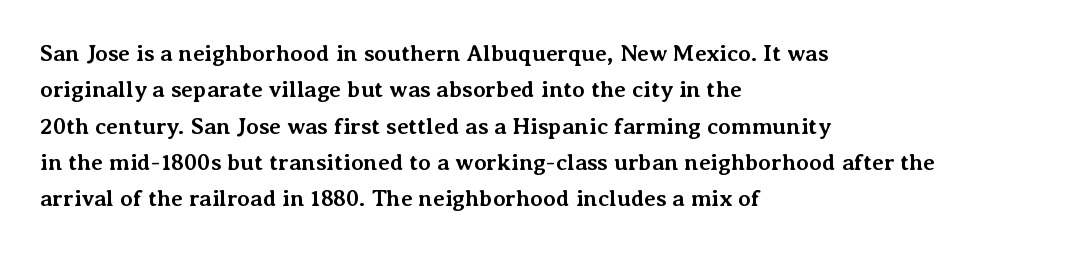
Q: Is the text bold? A: Yes.
Q: Is the text italic (slanted)? A: No, it is upright.
Q: Is the text underlined? A: No.
Q: How is the paragraph aligned? A: Left-aligned.
Q: Is the spacing between letters normal or unusually wide? A: Normal.
Q: Is the spacing between lines tight, normal or loose? A: Normal.
